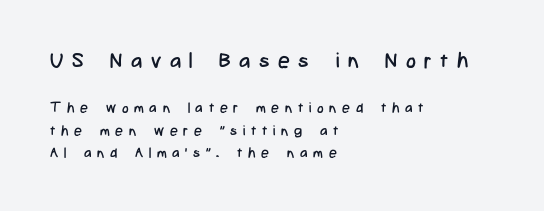
The image shows 21 px text type, upright; set left-aligned, normal line spacing (1.6x), unusually wide letter spacing (+0.41 em), not underlined; the first (top) block is 1.5x larger.
